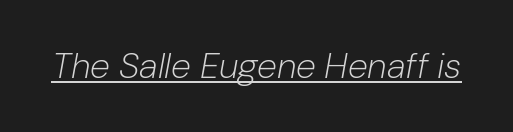
The image shows 36 px light type, italic (leaning right); set normal letter spacing, underlined; low stroke contrast and a medium x-height.
